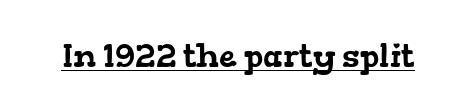
Q: Is the typeface a serif or a sans-serif typeface? A: Serif.
Q: Is the text underlined? A: Yes.
Q: Is the spacing between letters normal or unusually wide? A: Normal.
Q: Width (condensed, normal, or wide)? A: Wide.
Q: Stroke contrast? A: Low.
Q: x-height? A: Medium.
Q: Monospaced? A: No.
